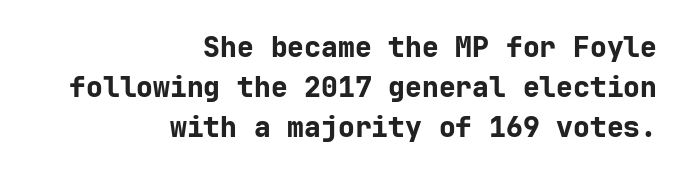
Italic: no, the glyphs are upright roman. Each row of text sits above clean, open space. Summary of vertical rhythm: regular, with standard interline spacing. One-word summary of the alignment: right. This rendering leaves character spacing at its baseline value.
